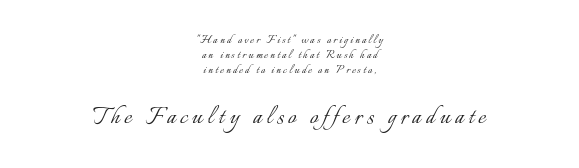
The image shows 29 px light type; set centered, tight line spacing (1.06x), not underlined; the second (bottom) block is 2.07x larger; low stroke contrast and a small x-height.
